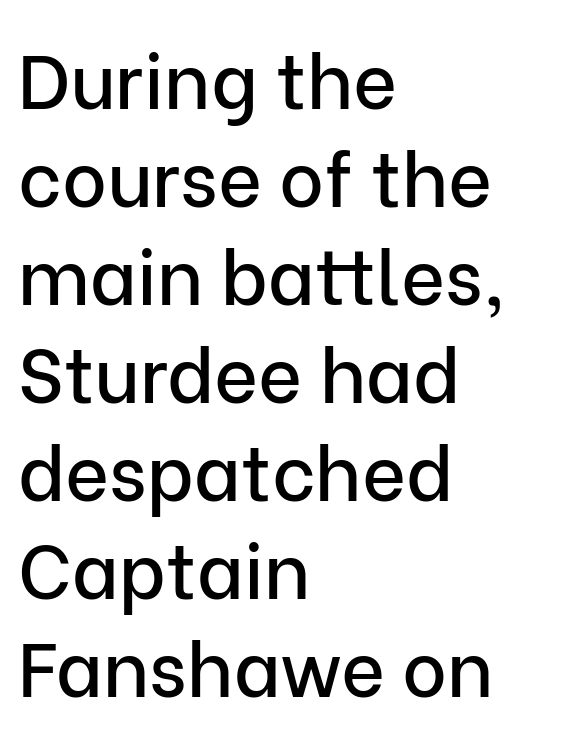
{"serif": "no", "italic": "no", "width": "normal", "stroke_contrast": "low", "x_height": "medium", "monospaced": "no", "underline": "no", "align": "left", "line_spacing": "normal", "line_spacing_ratio": 1.29, "letter_spacing": "normal", "letter_spacing_em": 0.0, "glyph_px": 76}
